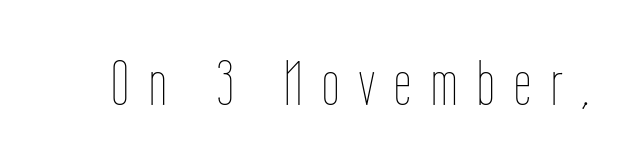
No heavy texture on the line: the type isn't bold. This rendering features lettering with no underline. These lines were composed using upright roman letters. A typesetter would call this proportional, since set widths differ per character. The tracking jumps out immediately: characters are airy and widely separated.
